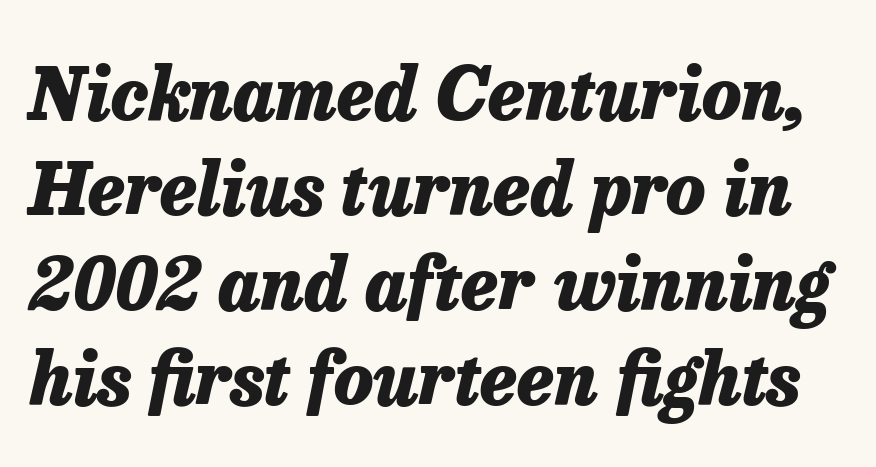
Q: Is the text bold? A: Yes.
Q: Is the text italic (slanted)? A: Yes, it leans right by about 13 degrees.
Q: Is the text underlined? A: No.
Q: Is the spacing between letters normal or unusually wide? A: Normal.
Q: Is the spacing between lines tight, normal or loose? A: Normal.
Q: Width (condensed, normal, or wide)? A: Normal.
Q: Stroke contrast? A: Low.
Q: x-height? A: Medium.
Q: Monospaced? A: No.
